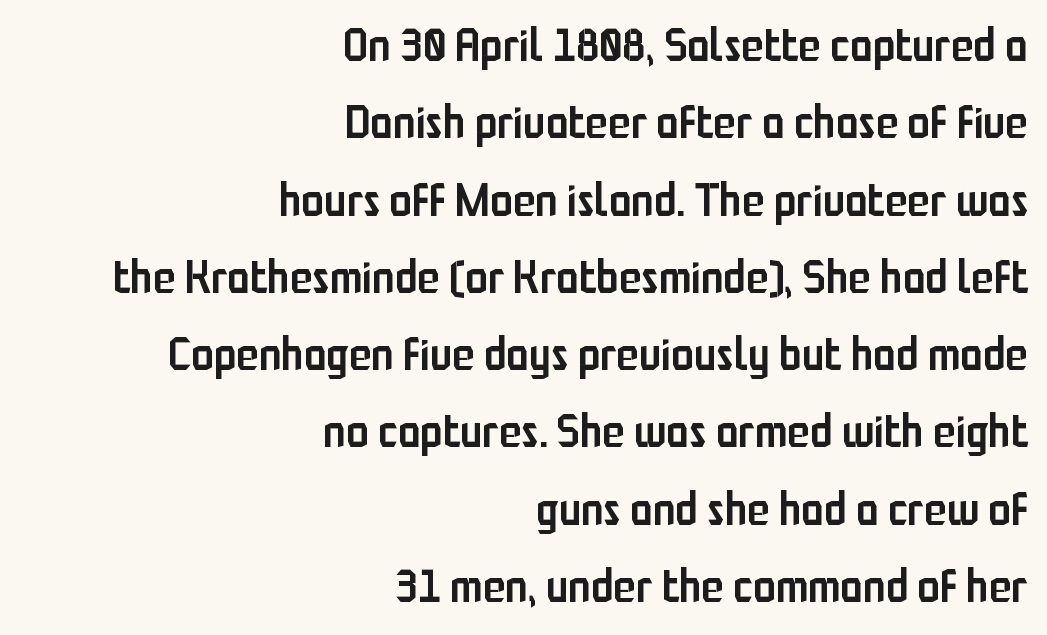
Q: Is the text bold? A: Semi-bold.
Q: Is the text italic (slanted)? A: No, it is upright.
Q: Is the typeface a serif or a sans-serif typeface? A: Sans-serif.
Q: Is the text underlined? A: No.
Q: How is the paragraph aligned? A: Right-aligned.
Q: Is the spacing between letters normal or unusually wide? A: Normal.
Q: Is the spacing between lines tight, normal or loose? A: Normal.
Q: Width (condensed, normal, or wide)? A: Condensed.
Q: Stroke contrast? A: Low.
Q: x-height? A: Medium.
Q: Monospaced? A: No.
